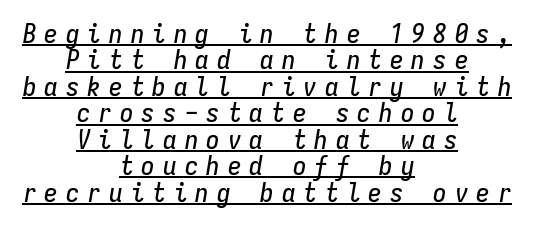
Q: Is the text italic (slanted)? A: Yes, it leans right by about 9 degrees.
Q: Is the text underlined? A: Yes.
Q: How is the paragraph aligned? A: Centered.
Q: Is the spacing between letters normal or unusually wide? A: Unusually wide.
Q: Is the spacing between lines tight, normal or loose? A: Tight.
